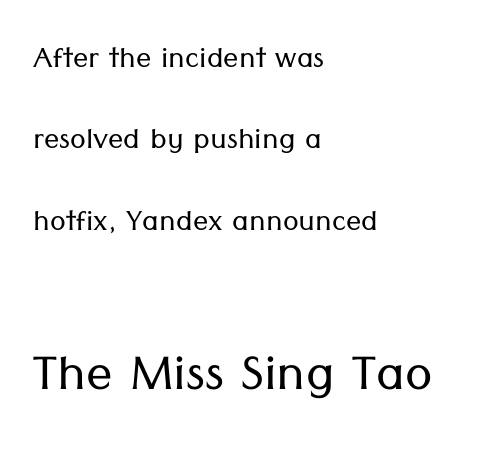
{"serif": "no", "italic": "no", "bold": "no", "weight": "light", "width": "normal", "stroke_contrast": "low", "x_height": "medium", "monospaced": "no", "underline": "no", "align": "left", "line_spacing": "loose", "line_spacing_ratio": 2.14, "letter_spacing": "normal", "letter_spacing_em": 0.0, "larger_block": "second", "size_ratio": 1.74, "glyph_px": 66}
